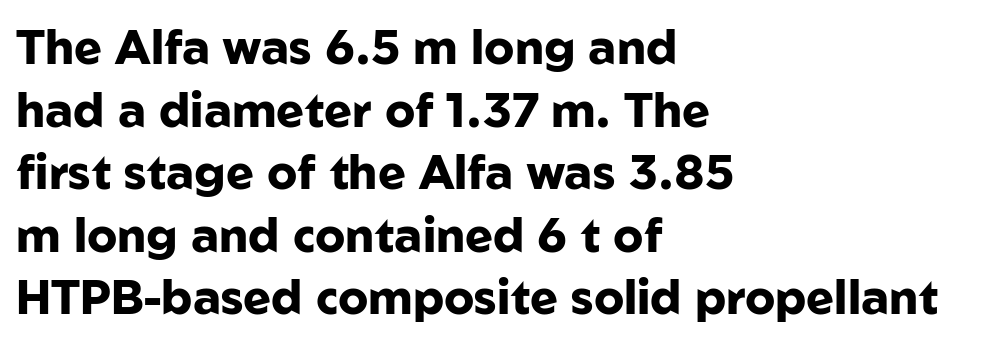
Q: Is the text bold? A: Yes.
Q: Is the text italic (slanted)? A: No, it is upright.
Q: Is the typeface a serif or a sans-serif typeface? A: Sans-serif.
Q: Is the text underlined? A: No.
Q: How is the paragraph aligned? A: Left-aligned.
Q: Is the spacing between letters normal or unusually wide? A: Normal.
Q: Is the spacing between lines tight, normal or loose? A: Normal.
Q: Width (condensed, normal, or wide)? A: Normal.
Q: Stroke contrast? A: Low.
Q: x-height? A: Medium.
Q: Monospaced? A: No.
